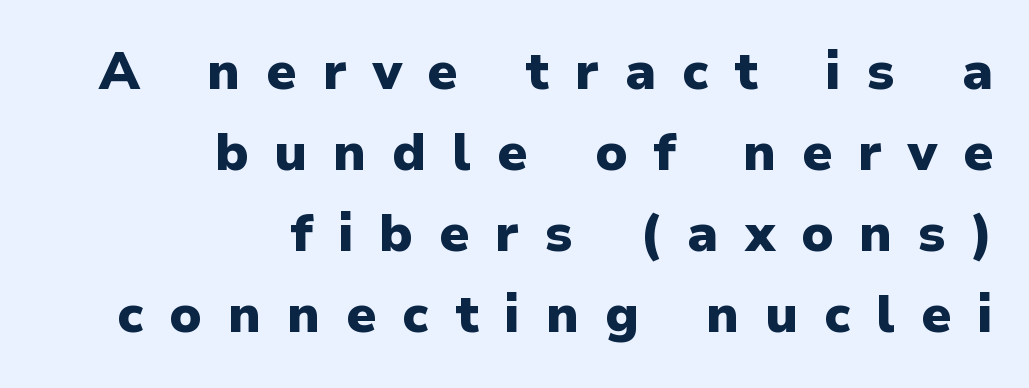
The rendering uses a moderate line-height, typical for paragraphs. A roman cut, with each character standing at attention. Do the characters align in a grid? No, the font is proportional. Notice how the passage keeps a crisp vertical edge on the right only.
